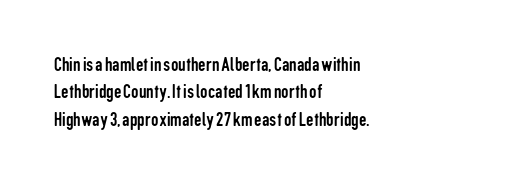
Q: Is the text bold? A: No.
Q: Is the text italic (slanted)? A: No, it is upright.
Q: Is the text underlined? A: No.
Q: How is the paragraph aligned? A: Left-aligned.
Q: Is the spacing between letters normal or unusually wide? A: Normal.
Q: Is the spacing between lines tight, normal or loose? A: Normal.
